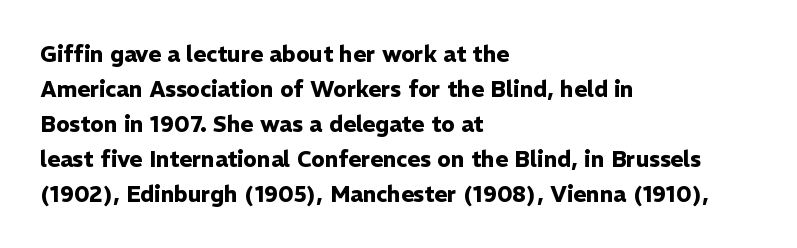
Horizontal bands of white between lines are of average thickness. The rendering keeps characters at their native spacing. Line beginnings align vertically; line endings do not. The font is running at its bold setting. No italicization has been applied; the sample stays upright.
